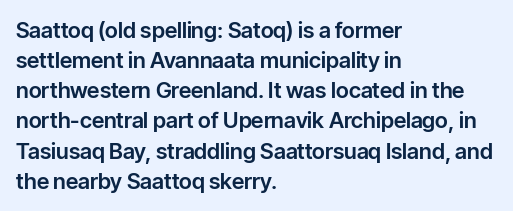
The image shows 22 px text type, upright; set left-aligned, normal line spacing (1.37x), normal letter spacing, not underlined.
